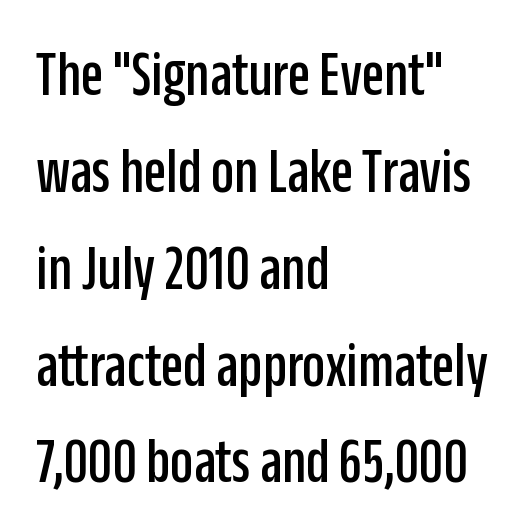
Proportional: the letters do not fall into vertical columns. Horizontal bands of white between lines are of average thickness. Typographically, this falls in the sans-serif category. Tracking value appears to be zero — textbook default spacing.
